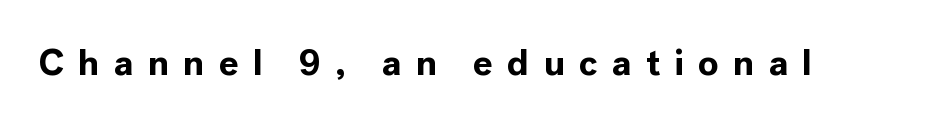
{"serif": "no", "italic": "no", "bold": "yes", "weight": "bold", "width": "normal", "x_height": "medium", "monospaced": "no", "underline": "no", "letter_spacing": "wide", "letter_spacing_em": 0.38, "glyph_px": 37}
